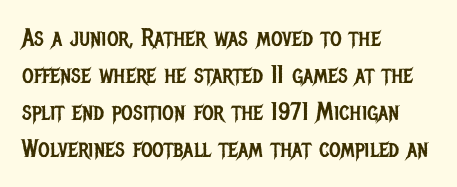
{"italic": "no", "bold": "no", "underline": "no", "align": "left", "line_spacing": "normal", "line_spacing_ratio": 1.48, "letter_spacing": "normal", "letter_spacing_em": 0.0, "glyph_px": 25}
